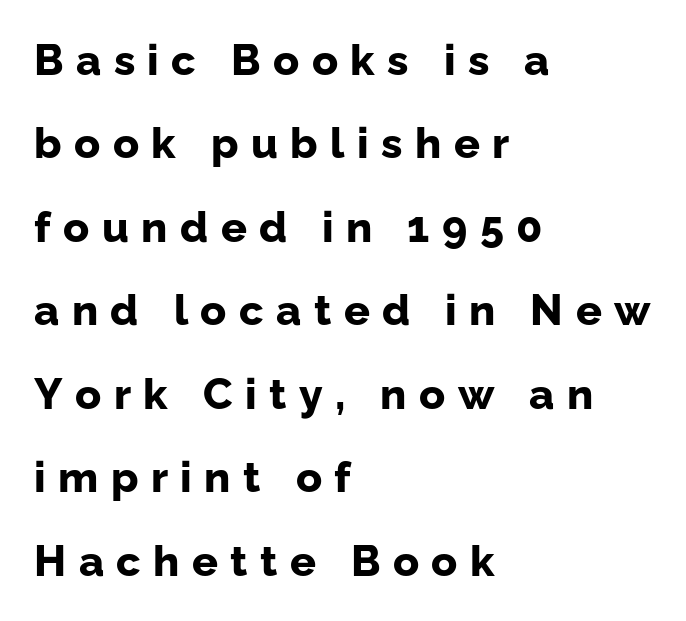
The image shows 43 px bold sans-serif type, upright; set left-aligned, loose line spacing (1.94x), unusually wide letter spacing (+0.29 em), not underlined; low stroke contrast and a medium x-height.
